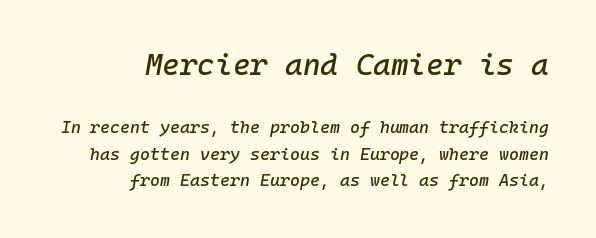
{"italic": "yes", "lean": "right", "slant_degrees": 10, "width": "normal", "stroke_contrast": "low", "x_height": "medium", "monospaced": "yes", "underline": "no", "align": "right", "line_spacing": "normal", "line_spacing_ratio": 1.55, "letter_spacing": "normal", "letter_spacing_em": 0.0, "larger_block": "first", "size_ratio": 1.76, "glyph_px": 30}
